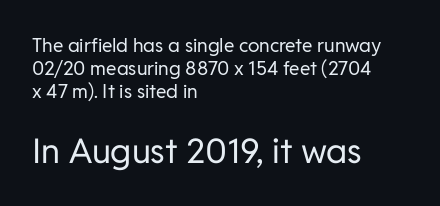
The area under the type is left untouched. The strokes carry an ordinary text weight at most. The passage shown is typed in a proportional face where columns would drift. Posture: vertical. The rendering shows plain stroke endings on the letterforms — a sans-serif design.
